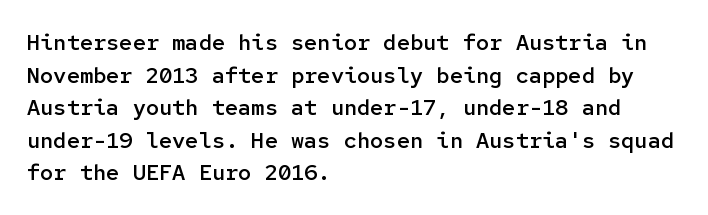
Q: Is the text bold? A: Semi-bold.
Q: Is the text italic (slanted)? A: No, it is upright.
Q: Is the text underlined? A: No.
Q: How is the paragraph aligned? A: Left-aligned.
Q: Is the spacing between letters normal or unusually wide? A: Normal.
Q: Is the spacing between lines tight, normal or loose? A: Normal.
